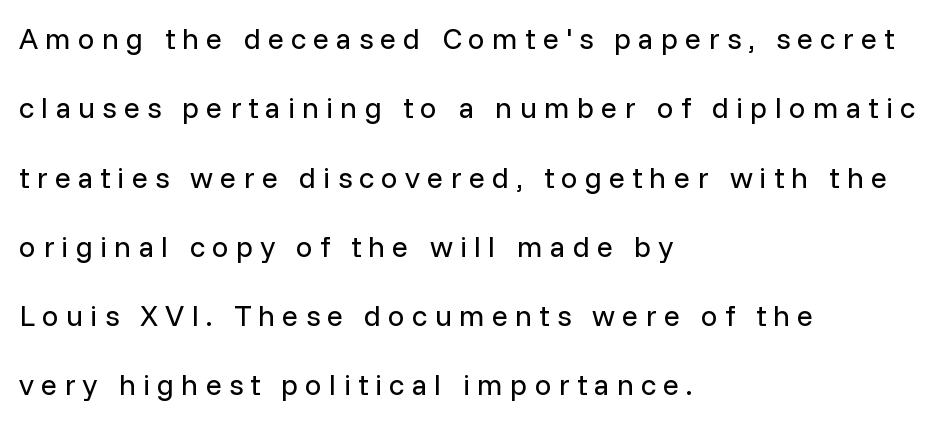
Q: Is the text bold? A: No.
Q: Is the text italic (slanted)? A: No, it is upright.
Q: Is the typeface a serif or a sans-serif typeface? A: Sans-serif.
Q: Is the text underlined? A: No.
Q: How is the paragraph aligned? A: Left-aligned.
Q: Is the spacing between letters normal or unusually wide? A: Unusually wide.
Q: Is the spacing between lines tight, normal or loose? A: Loose.
Q: Width (condensed, normal, or wide)? A: Normal.
Q: Stroke contrast? A: Low.
Q: x-height? A: Medium.
Q: Monospaced? A: No.
